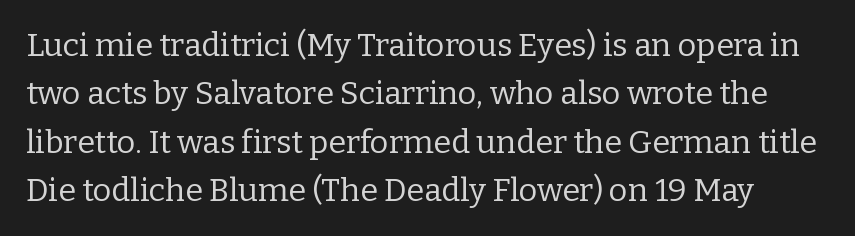
Does the lettering tilt? It doesn't — this is upright. Check where the strokes stop: tiny serifs finish them off. You could not count columns in this text — the font is proportionally spaced. Compared with a typical body face, this is equally light or lighter still.
